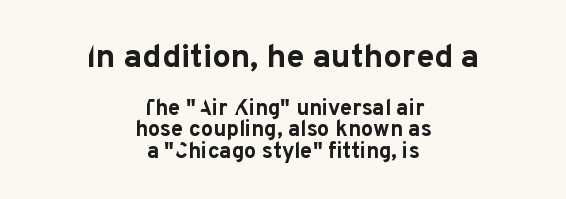
The image shows 33 px bold sans-serif type, upright; set centered, tight line spacing (0.98x), normal letter spacing, not underlined; the first (top) block is 1.5x larger; low stroke contrast and a medium x-height.
